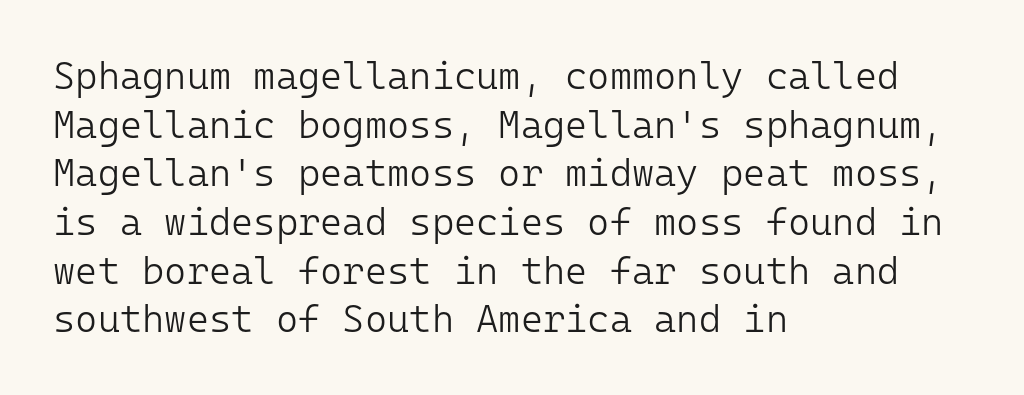
The image shows 38 px light sans-serif type, upright, monospaced; set left-aligned, normal line spacing (1.28x), normal letter spacing, not underlined; low stroke contrast and a medium x-height.
